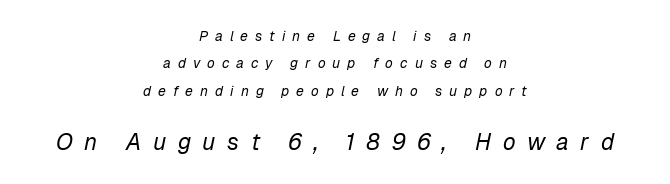
Q: Is the text bold? A: No.
Q: Is the text italic (slanted)? A: Yes, it leans right by about 12 degrees.
Q: Is the text underlined? A: No.
Q: How is the paragraph aligned? A: Centered.
Q: Is the spacing between letters normal or unusually wide? A: Unusually wide.
Q: Is the spacing between lines tight, normal or loose? A: Loose.
Q: Which block of text is set in a larger size, the first (top) or the second (bottom)? A: The second (bottom) one.
